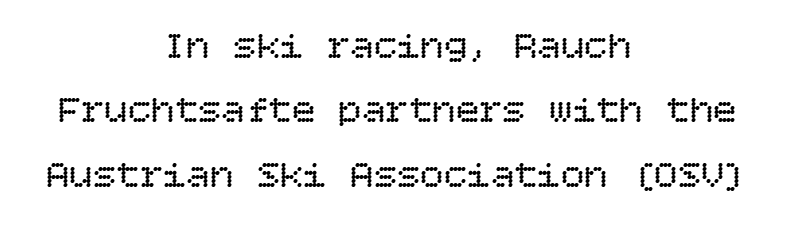
The passage is arranged like a title page — every line centered. Short note: letters normally spaced. A light-to-regular cut is what we see here. If you measured baseline to baseline, you'd find a middling distance.
